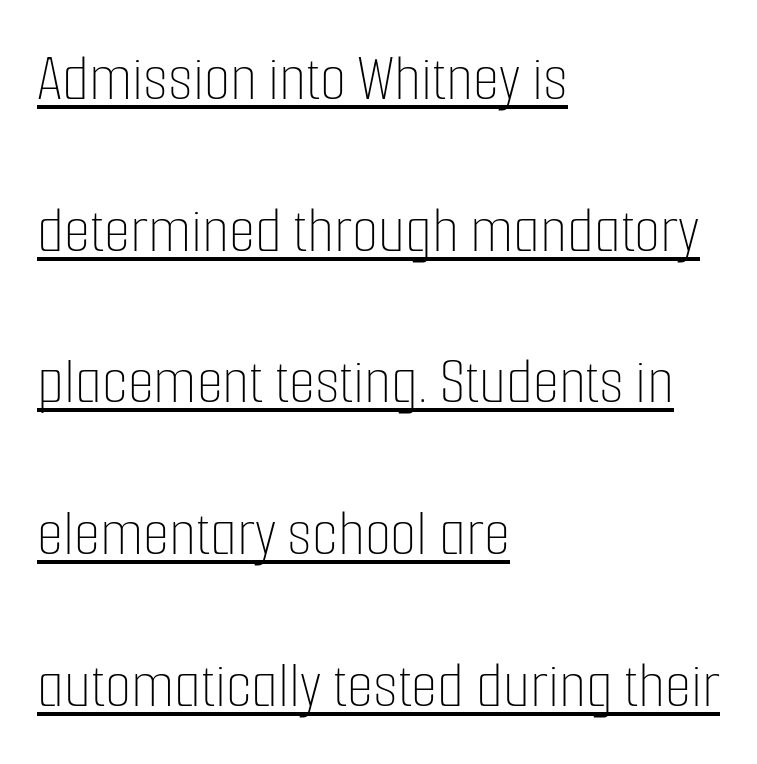
{"italic": "no", "bold": "no", "weight": "thin", "width": "condensed", "stroke_contrast": "low", "x_height": "medium", "monospaced": "no", "underline": "yes", "align": "left", "line_spacing": "loose", "line_spacing_ratio": 2.23, "letter_spacing": "normal", "letter_spacing_em": 0.0, "glyph_px": 68}
